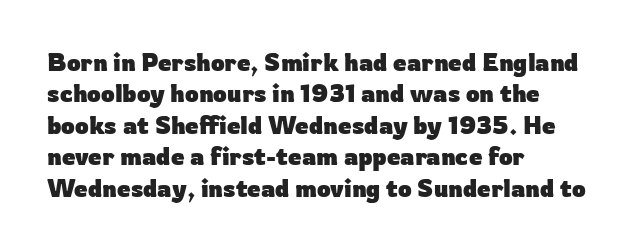
Caption: standard tracking, unaltered. In CSS terms this would be text-align: left. Unlike italic type, these characters show no tilt at all. A dark, heavy texture on the line: the type is bold.
